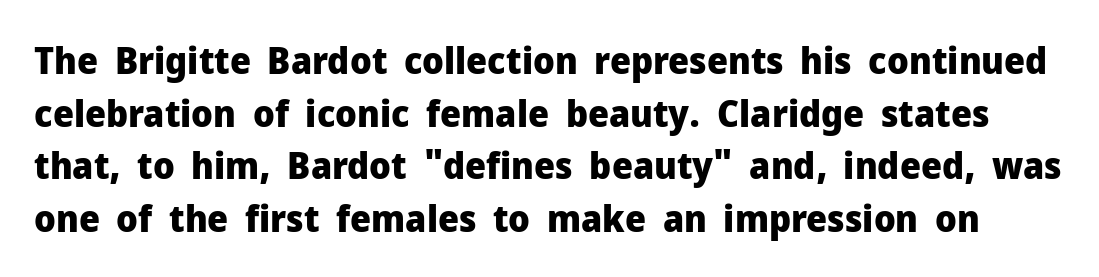
In terms of letterform style, serifs are entirely absent. Ascenders rise straight up at ninety degrees. A typesetter would call this leading conventional body-copy spacing. Descenders are the only things crossing below the line. Caption: standard tracking, unaltered.
